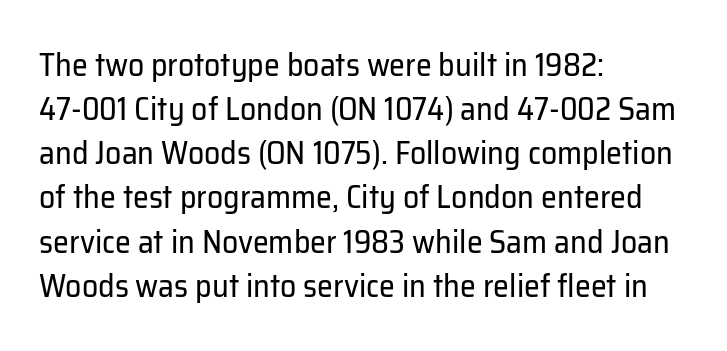
Q: Is the text bold? A: No.
Q: Is the text italic (slanted)? A: No, it is upright.
Q: Is the typeface a serif or a sans-serif typeface? A: Sans-serif.
Q: Is the text underlined? A: No.
Q: How is the paragraph aligned? A: Left-aligned.
Q: Is the spacing between letters normal or unusually wide? A: Normal.
Q: Is the spacing between lines tight, normal or loose? A: Normal.
Q: Width (condensed, normal, or wide)? A: Normal.
Q: Stroke contrast? A: Low.
Q: x-height? A: Medium.
Q: Monospaced? A: No.
